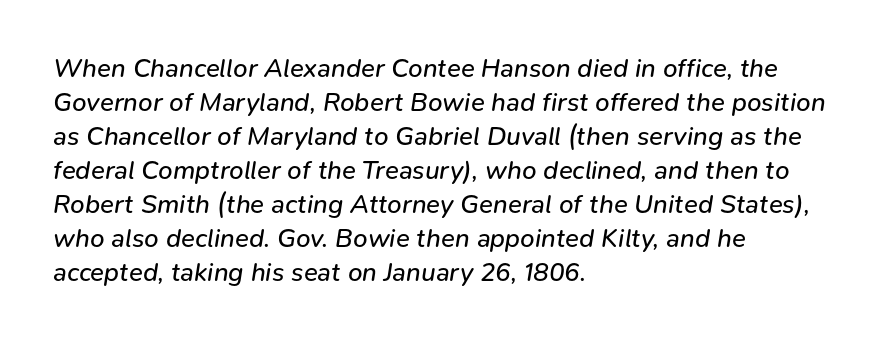
Designer's note — italics engaged. The letters look calm and open, with moderate or lighter stems. Where is the straight margin? On the left. The type is set solid horizontally, with unmodified tracking.
